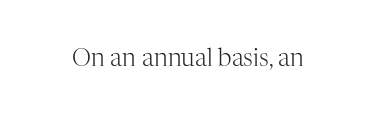
{"italic": "no", "bold": "no", "underline": "no", "letter_spacing": "normal", "letter_spacing_em": 0.0, "glyph_px": 24}
